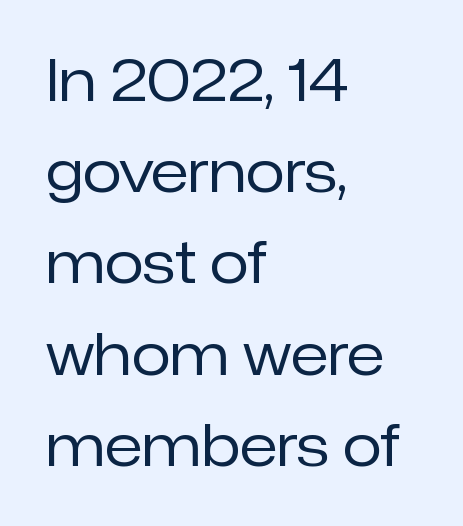
These lines are rendered in a variable-pitch font. Visually the block forms a straight wall on the left and a jagged coastline on the right. Leading matches the norm, producing a regular column. The area under the type is left untouched. No extra tracking has been applied to these lines.
